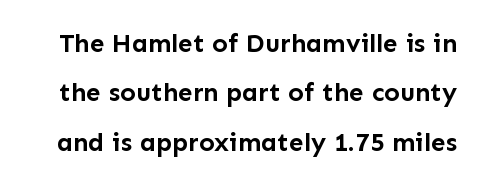
Q: Is the text bold? A: Yes.
Q: Is the text italic (slanted)? A: No, it is upright.
Q: Is the text underlined? A: No.
Q: Is the spacing between letters normal or unusually wide? A: Normal.
Q: Is the spacing between lines tight, normal or loose? A: Loose.
